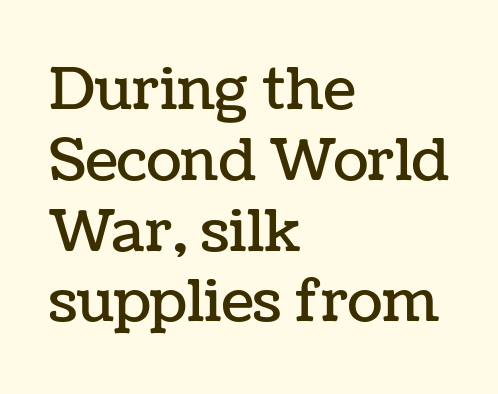
The image shows 58 px text type, upright; set left-aligned, line spacing 1.22x, normal letter spacing, not underlined; low stroke contrast and a medium x-height.
